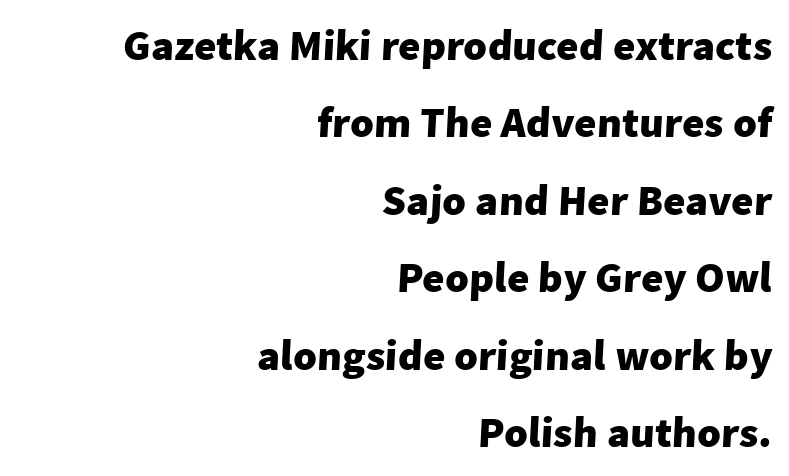
{"serif": "no", "bold": "yes", "weight": "heavy", "width": "normal", "stroke_contrast": "low", "x_height": "medium", "monospaced": "no", "underline": "no", "align": "right", "line_spacing_ratio": 1.8, "letter_spacing": "normal", "letter_spacing_em": 0.0, "glyph_px": 43}
